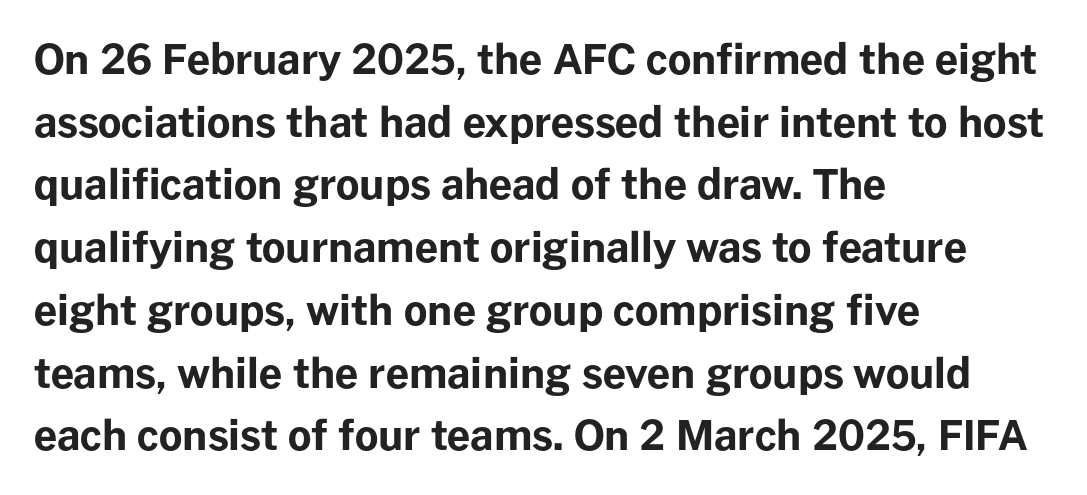
Character widths vary here, with narrow letters taking less room than wide ones. Ordinary non-slanted type is in use. Words float on clear page, feet unadorned. Visually the block forms a straight wall on the left and a jagged coastline on the right.
